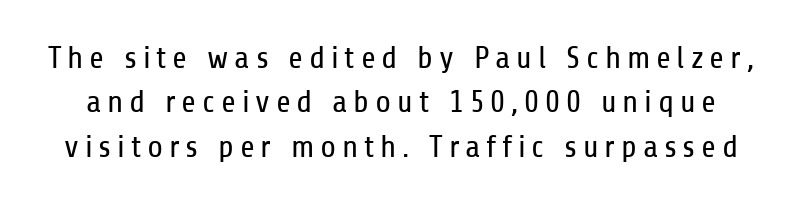
To sum up the face: it is a sans, with no serifs. The space beneath each line is pristine and unruled. Do the characters align in a grid? No, the font is proportional. Ink coverage per letter is moderate at most.
